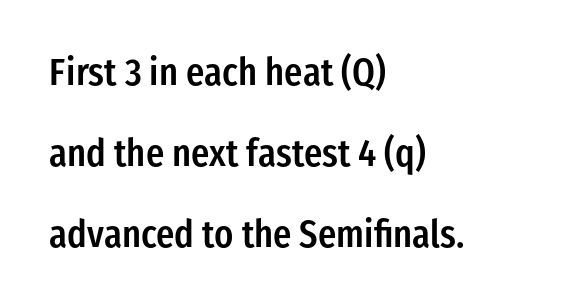
The image shows 38 px semibold, condensed sans-serif type, upright; set left-aligned, loose line spacing (2.13x), normal letter spacing, not underlined; low stroke contrast and a medium x-height.
